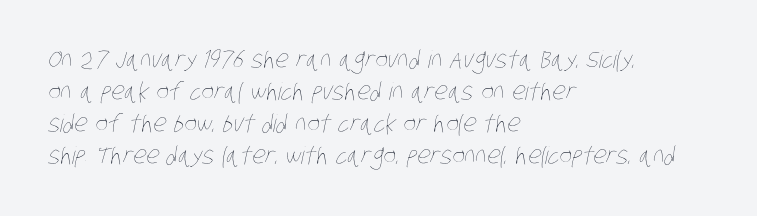
{"bold": "no", "underline": "no", "align": "left", "line_spacing": "normal", "line_spacing_ratio": 1.34, "letter_spacing": "normal", "letter_spacing_em": 0.0, "glyph_px": 24}
